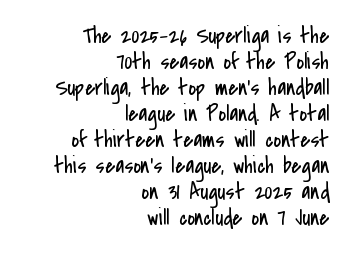
{"italic": "no", "bold": "no", "underline": "no", "align": "right", "line_spacing": "tight", "line_spacing_ratio": 1.13, "letter_spacing": "normal", "letter_spacing_em": 0.0, "glyph_px": 23}
